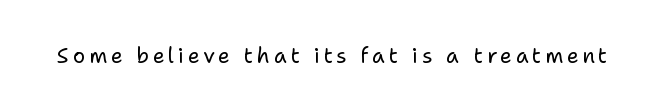
Q: Is the text bold? A: No.
Q: Is the text italic (slanted)? A: No, it is upright.
Q: Is the text underlined? A: No.
